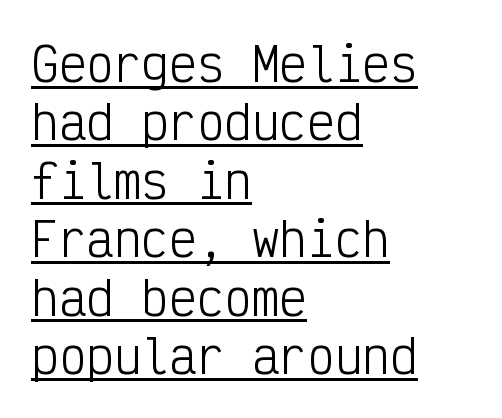
{"serif": "no", "italic": "no", "bold": "no", "weight": "light", "width": "condensed", "stroke_contrast": "low", "x_height": "medium", "monospaced": "yes", "underline": "yes", "align": "left", "line_spacing": "normal", "line_spacing_ratio": 1.27, "letter_spacing": "normal", "letter_spacing_em": 0.0, "glyph_px": 46}
